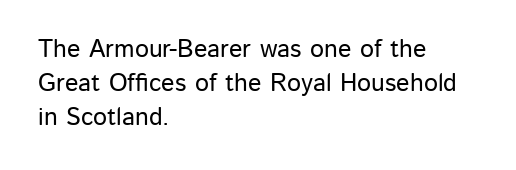
Q: Is the text italic (slanted)? A: No, it is upright.
Q: Is the text underlined? A: No.
Q: How is the paragraph aligned? A: Left-aligned.
Q: Is the spacing between letters normal or unusually wide? A: Normal.
Q: Is the spacing between lines tight, normal or loose? A: Normal.
